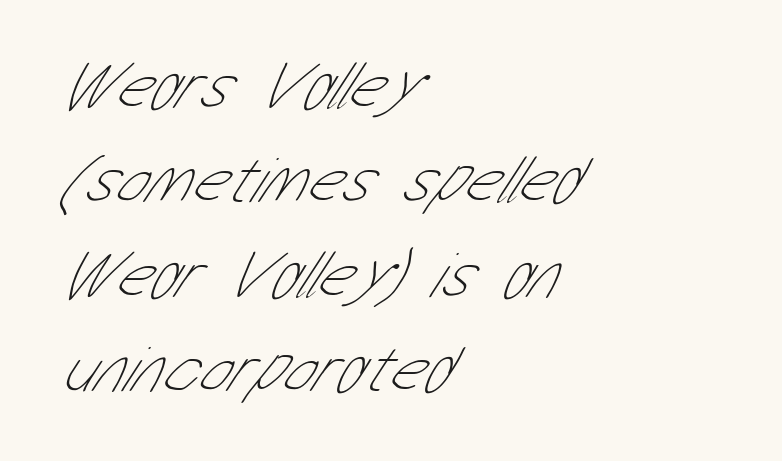
Looks like regular typesetting: each glyph gets only the width it needs. There is no visible air inserted between adjacent glyphs. Caption: face not bold, strokes unweighted. Is the block centered? No — it sits flush against the left margin. Leading matches the norm, producing a regular column.
